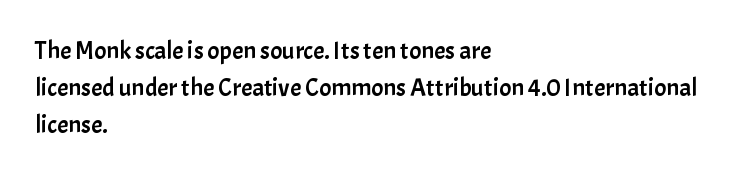
{"italic": "no", "underline": "no", "align": "left", "line_spacing": "normal", "line_spacing_ratio": 1.49, "letter_spacing": "normal", "letter_spacing_em": 0.0, "glyph_px": 25}
